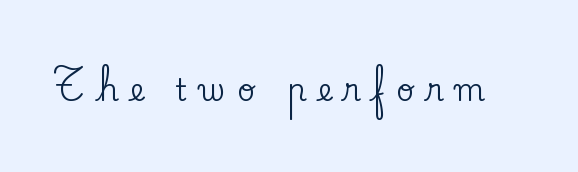
{"serif": "yes", "italic": "no", "width": "normal", "stroke_contrast": "low", "x_height": "small", "monospaced": "no", "underline": "no", "letter_spacing": "wide", "letter_spacing_em": 0.39, "glyph_px": 30}
